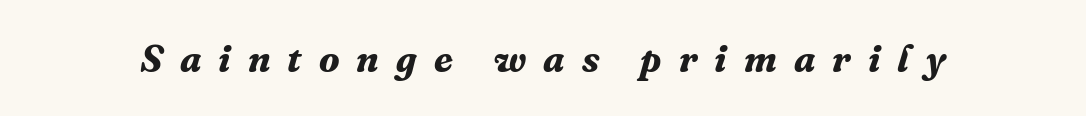
The image shows 38 px bold serif type, italic (leaning right); set unusually wide letter spacing (+0.45 em), not underlined; medium stroke contrast and a medium x-height.
